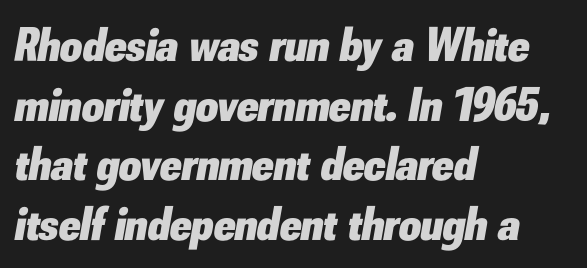
The image shows 48 px heavy type, italic (leaning right); set left-aligned, line spacing 1.24x, normal letter spacing, not underlined; low stroke contrast and a small x-height.
